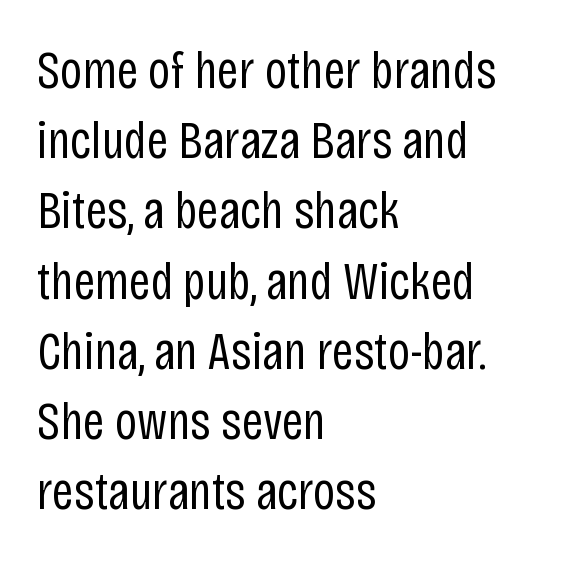
Line beginnings align vertically; line endings do not. These glyphs show unthickened strokes, regular width or finer. Quick note: underline off. Leading matches the norm, producing a regular column.
